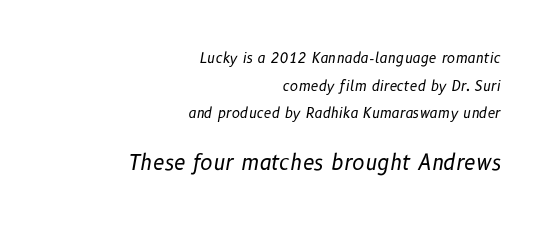
{"italic": "yes", "lean": "right", "slant_degrees": 10, "bold": "no", "underline": "no", "align": "right", "line_spacing": "loose", "line_spacing_ratio": 1.98, "letter_spacing": "normal", "letter_spacing_em": 0.0, "larger_block": "second", "size_ratio": 1.5, "glyph_px": 21}
